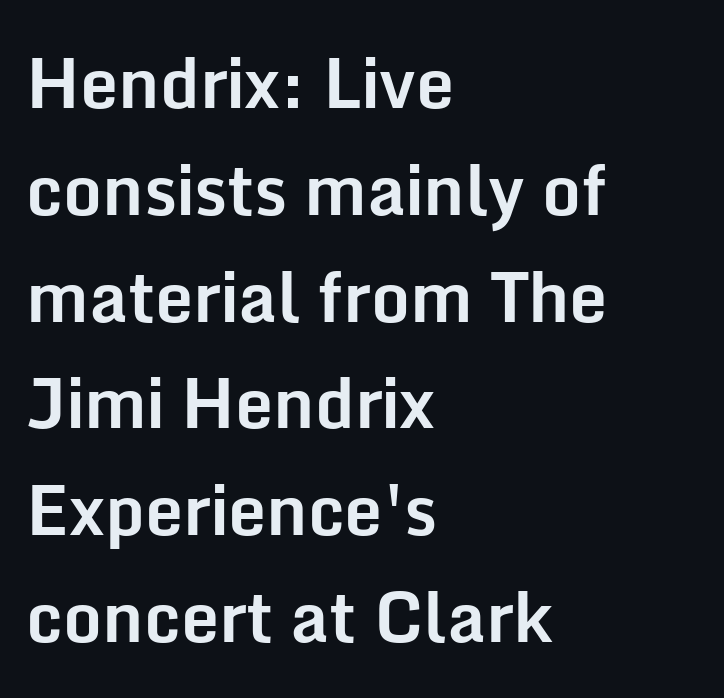
{"serif": "no", "italic": "no", "bold": "yes", "weight": "bold", "width": "normal", "stroke_contrast": "low", "x_height": "medium", "monospaced": "no", "underline": "no", "align": "left", "line_spacing": "normal", "line_spacing_ratio": 1.57, "letter_spacing": "normal", "letter_spacing_em": 0.0, "glyph_px": 68}
